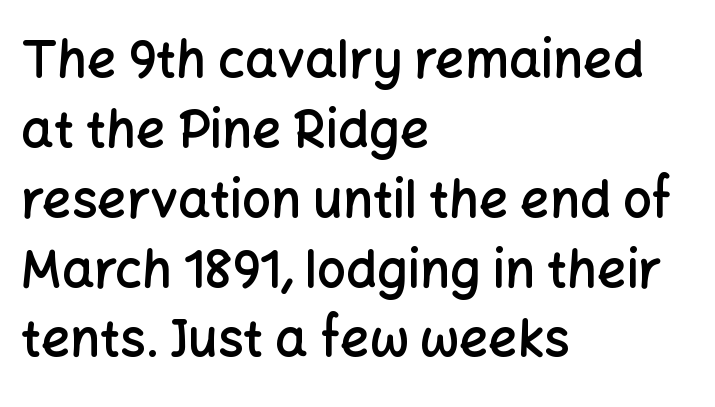
Each row of text sits above clean, open space. Weight: semibold (demi). A sans-serif font was chosen for this passage. Notice how descenders clear the ascenders below comfortably — that's standard leading.
